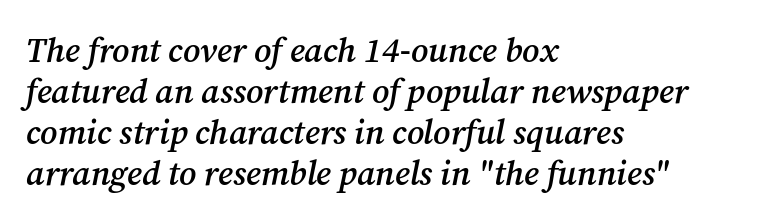
The image shows 34 px semibold serif type, italic (leaning right); set left-aligned, line spacing 1.21x, normal letter spacing, not underlined; medium stroke contrast and a medium x-height.
